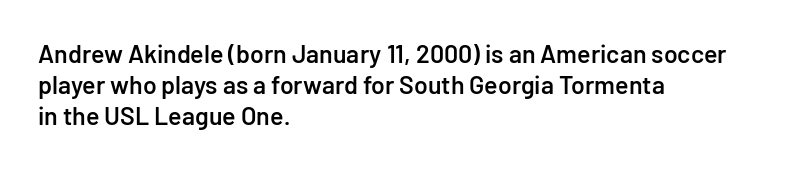
Q: Is the text bold? A: Semi-bold.
Q: Is the text italic (slanted)? A: No, it is upright.
Q: Is the text underlined? A: No.
Q: How is the paragraph aligned? A: Left-aligned.
Q: Is the spacing between letters normal or unusually wide? A: Normal.
